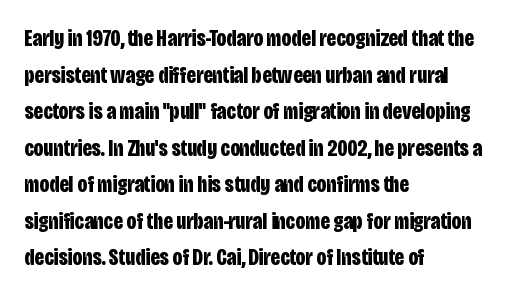
Q: Is the text bold? A: Yes.
Q: Is the text italic (slanted)? A: No, it is upright.
Q: Is the text underlined? A: No.
Q: How is the paragraph aligned? A: Left-aligned.
Q: Is the spacing between letters normal or unusually wide? A: Normal.
Q: Is the spacing between lines tight, normal or loose? A: Normal.
